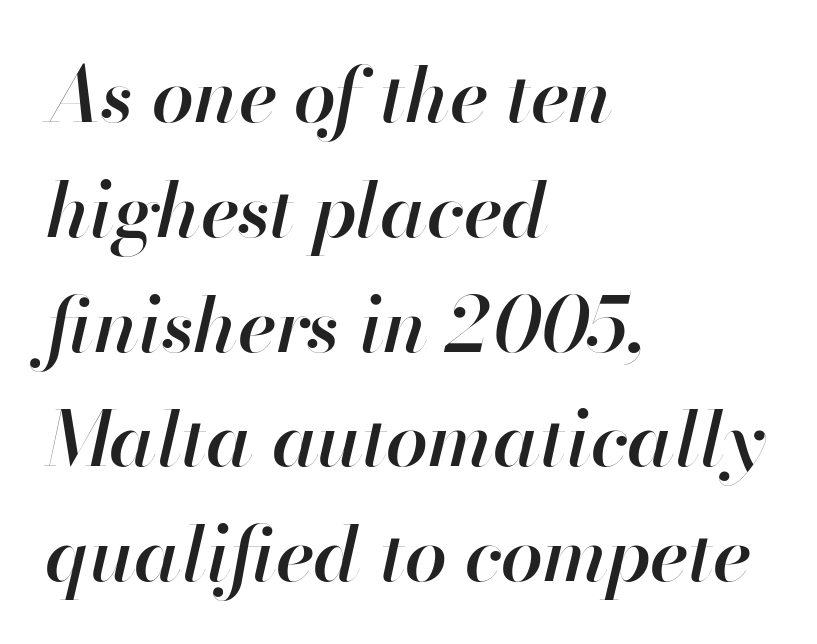
The image shows 76 px semibold type, italic (leaning right); set left-aligned, normal line spacing (1.51x), normal letter spacing, not underlined; high stroke contrast and a small x-height.
